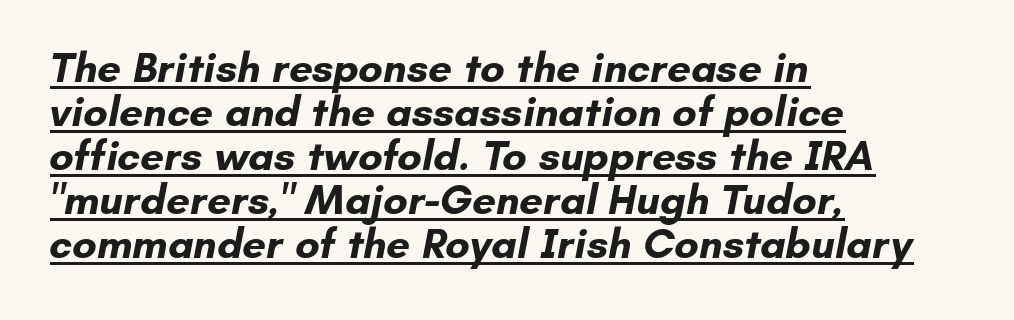
The image shows 42 px bold sans-serif type; set left-aligned, tight line spacing (1.05x), normal letter spacing, underlined; low stroke contrast and a small x-height.
